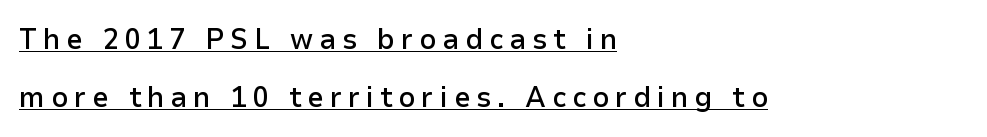
The image shows 29 px semibold sans-serif type, upright; set left-aligned, loose line spacing (2.0x), unusually wide letter spacing (+0.21 em), underlined; low stroke contrast and a medium x-height.
